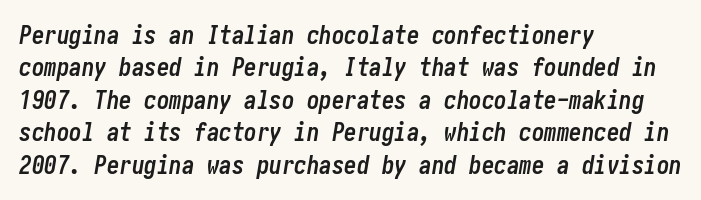
Q: Is the text bold? A: Yes.
Q: Is the text italic (slanted)? A: Yes, it leans right by about 10 degrees.
Q: Is the text underlined? A: No.
Q: How is the paragraph aligned? A: Left-aligned.
Q: Is the spacing between letters normal or unusually wide? A: Normal.
Q: Is the spacing between lines tight, normal or loose? A: Normal.
